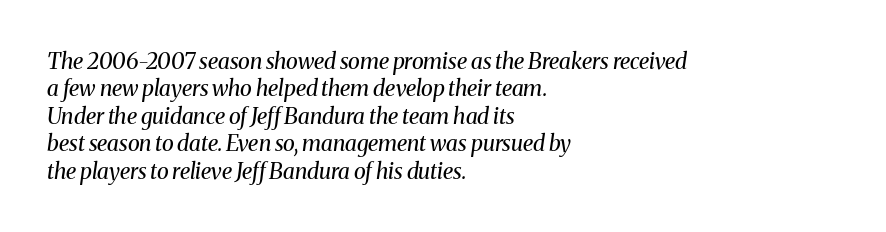
A bare baseline throughout the passage. Italic? Definitely — the glyphs are oblique. Horizontally, the lines are justified to the leading edge only. Weight: not bold — regular or lighter.
